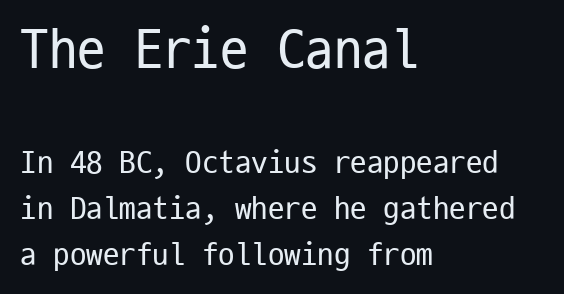
{"serif": "no", "italic": "no", "bold": "no", "weight": "regular", "width": "condensed", "stroke_contrast": "low", "x_height": "medium", "monospaced": "yes", "underline": "no", "align": "left", "line_spacing": "normal", "line_spacing_ratio": 1.39, "letter_spacing": "normal", "letter_spacing_em": 0.0, "larger_block": "first", "size_ratio": 1.73, "glyph_px": 57}
